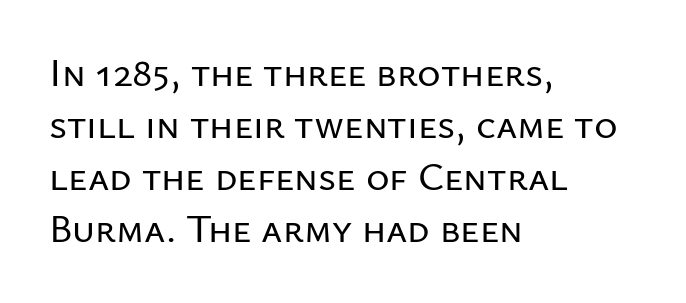
Q: Is the text italic (slanted)? A: No, it is upright.
Q: Is the typeface a serif or a sans-serif typeface? A: Sans-serif.
Q: Is the text underlined? A: No.
Q: How is the paragraph aligned? A: Left-aligned.
Q: Is the spacing between letters normal or unusually wide? A: Normal.
Q: Is the spacing between lines tight, normal or loose? A: Normal.
Q: Width (condensed, normal, or wide)? A: Normal.
Q: Stroke contrast? A: Low.
Q: x-height? A: Medium.
Q: Monospaced? A: No.
